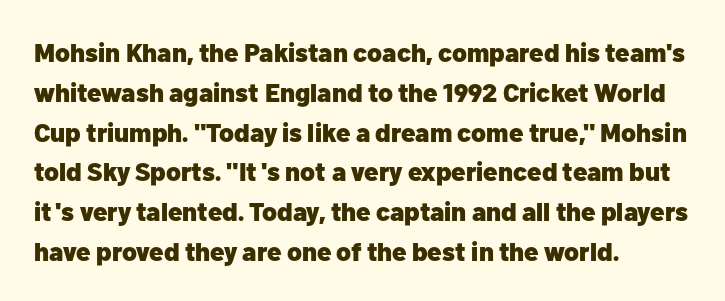
Plenty of ink on the page — the face is bold. Vertical spacing — default. Descenders hang freely into open space. All the whitespace from short lines collects on the right. This rendering leaves character spacing at its baseline value. Do the letters lean? They stand straight.
